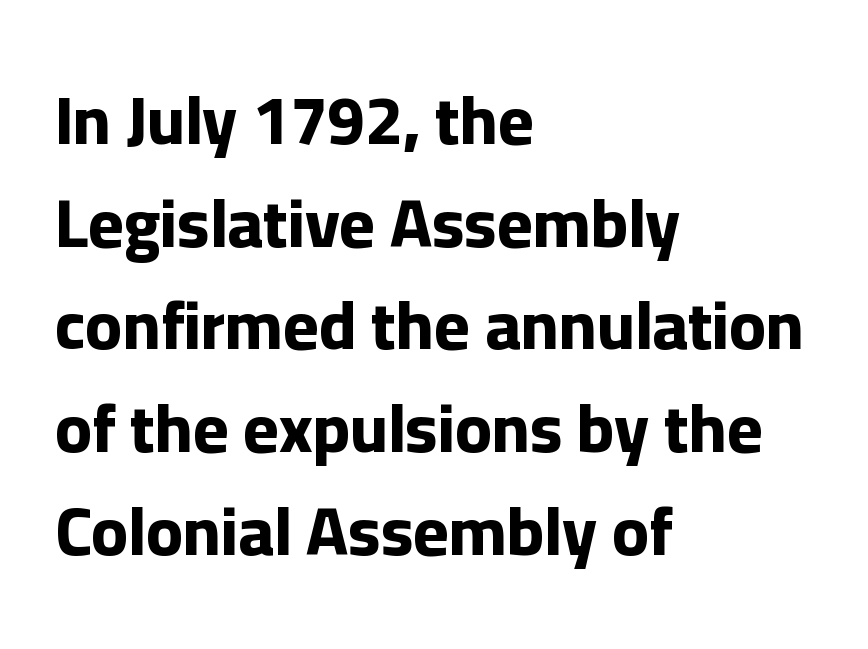
The image shows 68 px bold sans-serif type, upright; set left-aligned, normal line spacing (1.51x), normal letter spacing, not underlined; low stroke contrast and a medium x-height.
